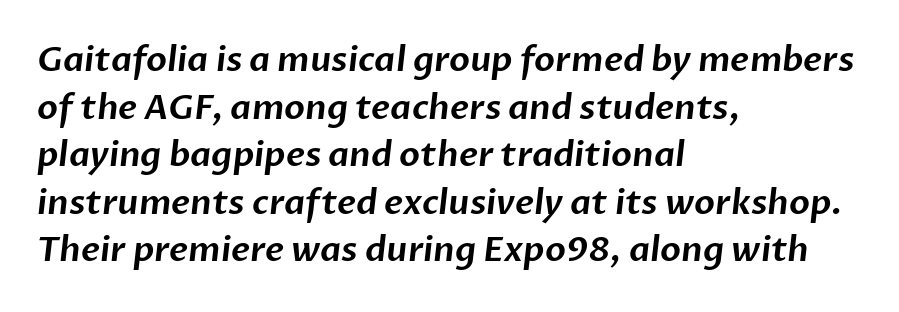
Q: Is the typeface a serif or a sans-serif typeface? A: Sans-serif.
Q: Is the text underlined? A: No.
Q: How is the paragraph aligned? A: Left-aligned.
Q: Is the spacing between letters normal or unusually wide? A: Normal.
Q: Is the spacing between lines tight, normal or loose? A: Normal.
Q: Width (condensed, normal, or wide)? A: Normal.
Q: Stroke contrast? A: Low.
Q: x-height? A: Medium.
Q: Monospaced? A: No.
